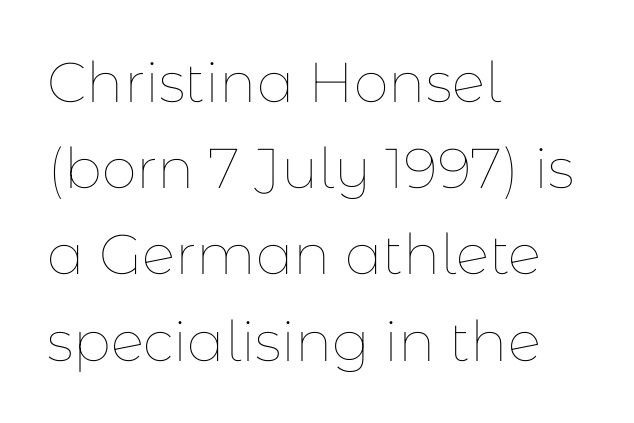
{"italic": "no", "bold": "no", "weight": "thin", "width": "normal", "stroke_contrast": "low", "x_height": "medium", "monospaced": "no", "underline": "no", "align": "left", "line_spacing": "normal", "line_spacing_ratio": 1.54, "letter_spacing": "normal", "letter_spacing_em": 0.0, "glyph_px": 56}
